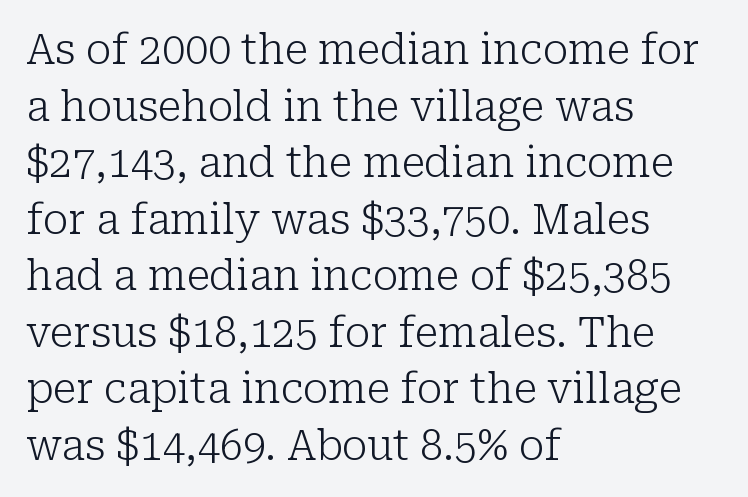
{"serif": "yes", "italic": "no", "bold": "no", "weight": "light", "width": "normal", "stroke_contrast": "low", "x_height": "medium", "monospaced": "no", "underline": "no", "align": "left", "line_spacing": "normal", "line_spacing_ratio": 1.38, "letter_spacing": "normal", "letter_spacing_em": 0.0, "glyph_px": 41}
